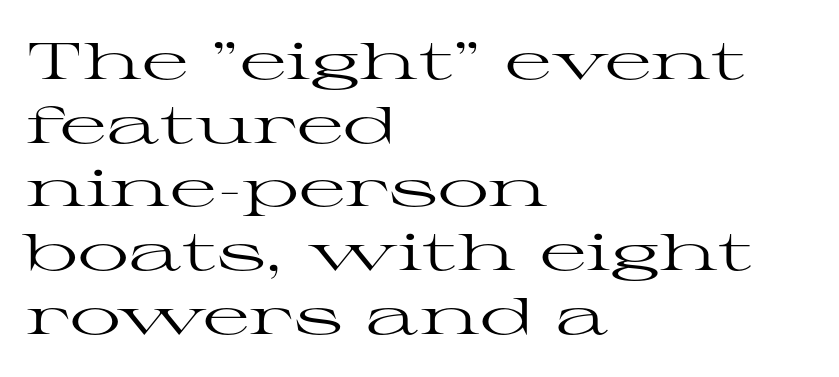
Unbolded letterforms with no extra heft. Standard letterfit; no display-style spreading of the glyphs. Has an underline been added? It has not. Note: serifs present on the glyphs.
